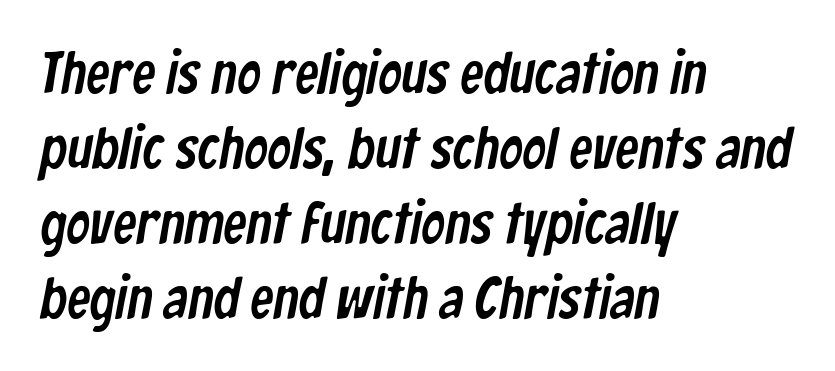
{"serif": "no", "width": "condensed", "stroke_contrast": "low", "x_height": "medium", "monospaced": "no", "underline": "no", "align": "left", "line_spacing": "normal", "line_spacing_ratio": 1.27, "letter_spacing": "normal", "letter_spacing_em": 0.0, "glyph_px": 59}
